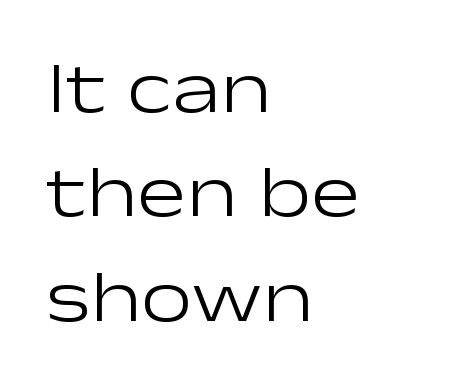
Left-aligned paragraph, ragged on the right. Line spacing here is normal. The designer went with a sans here, leaving each stem footless. The letters stand straight up with perfectly vertical stems. Look at the tracking — it's just the regular setting, nothing added. The typesetting does not lean heavy: it is not bold.
